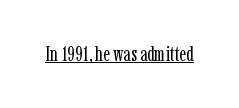
{"italic": "no", "bold": "no", "underline": "yes", "letter_spacing": "normal", "letter_spacing_em": 0.0, "glyph_px": 21}
